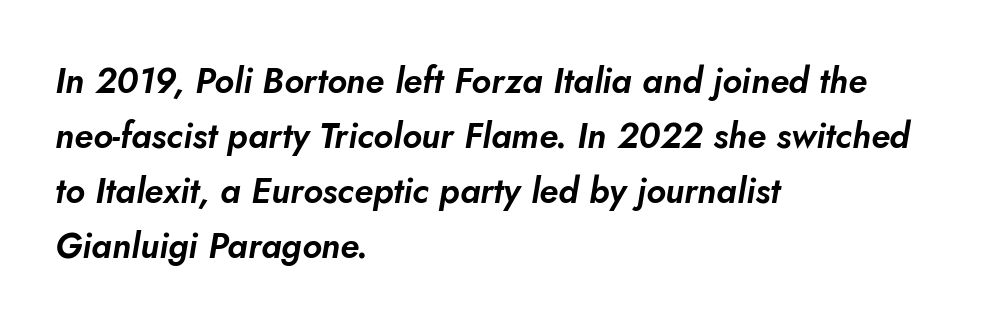
The face used here has a pronounced slope to its letters. Each letter keeps its own natural width here, so spacing adapts to shape. The line-height multiplier appears to be the usual default. The tracking reads as untouched default to a designer's eye. The words here are not underlined.
